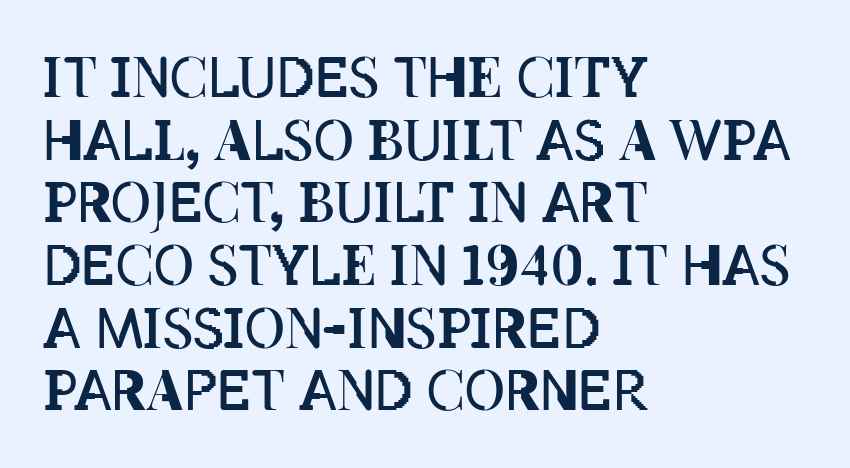
Q: Is the text bold? A: No.
Q: Is the text italic (slanted)? A: No, it is upright.
Q: Is the text underlined? A: No.
Q: How is the paragraph aligned? A: Left-aligned.
Q: Is the spacing between letters normal or unusually wide? A: Normal.
Q: Is the spacing between lines tight, normal or loose? A: Tight.
Q: Width (condensed, normal, or wide)? A: Condensed.
Q: Stroke contrast? A: Low.
Q: x-height? A: Large.
Q: Monospaced? A: No.
